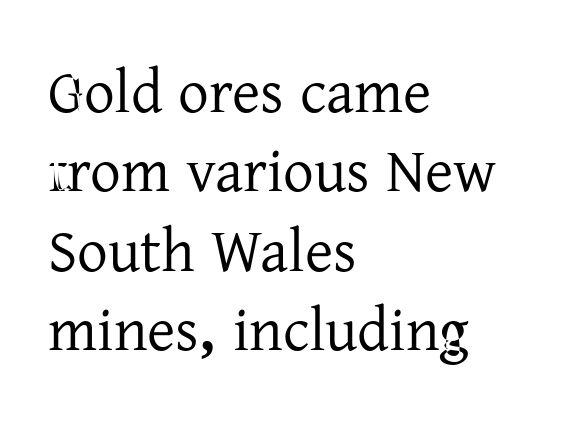
The image shows 61 px serif type, upright; set left-aligned, normal line spacing (1.3x), normal letter spacing, not underlined; low stroke contrast and a medium x-height.
